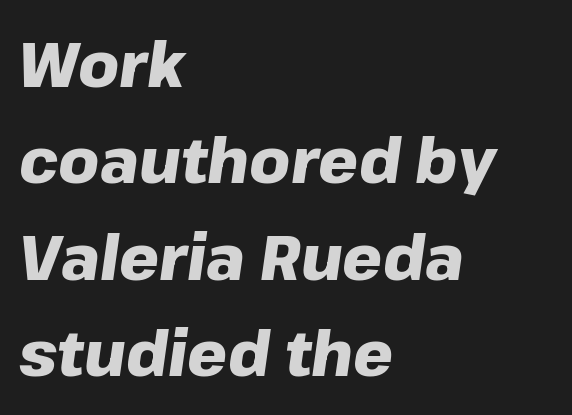
Q: Is the text bold? A: Yes.
Q: Is the text italic (slanted)? A: Yes, it leans right by about 8 degrees.
Q: Is the text underlined? A: No.
Q: How is the paragraph aligned? A: Left-aligned.
Q: Is the spacing between letters normal or unusually wide? A: Normal.
Q: Is the spacing between lines tight, normal or loose? A: Normal.
Q: Width (condensed, normal, or wide)? A: Normal.
Q: Stroke contrast? A: Low.
Q: x-height? A: Medium.
Q: Monospaced? A: No.
